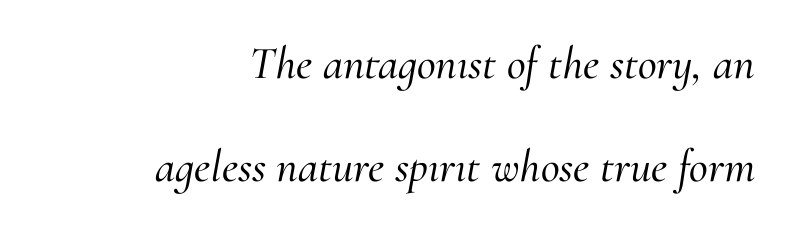
Q: Is the text italic (slanted)? A: Yes, it leans right by about 10 degrees.
Q: Is the typeface a serif or a sans-serif typeface? A: Serif.
Q: Is the text underlined? A: No.
Q: How is the paragraph aligned? A: Right-aligned.
Q: Is the spacing between letters normal or unusually wide? A: Normal.
Q: Is the spacing between lines tight, normal or loose? A: Loose.
Q: Width (condensed, normal, or wide)? A: Normal.
Q: Stroke contrast? A: Medium.
Q: x-height? A: Small.
Q: Monospaced? A: No.
